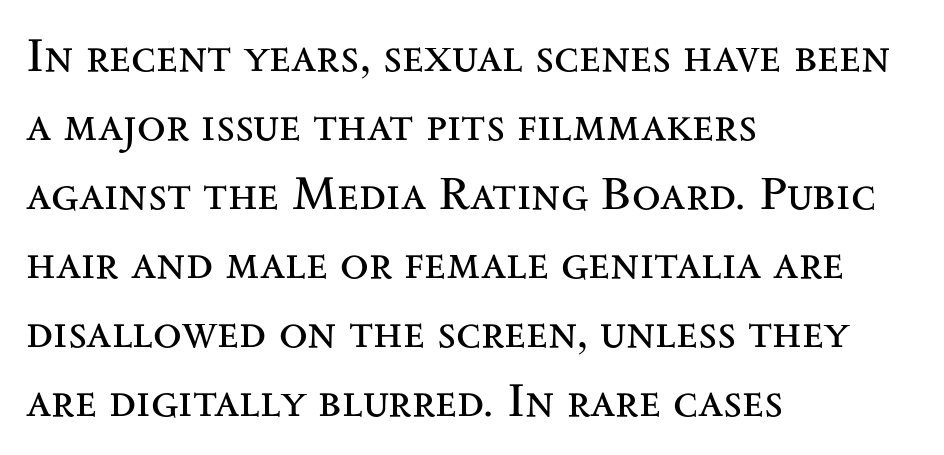
Q: Is the text bold? A: No.
Q: Is the text italic (slanted)? A: No, it is upright.
Q: Is the typeface a serif or a sans-serif typeface? A: Serif.
Q: Is the text underlined? A: No.
Q: How is the paragraph aligned? A: Left-aligned.
Q: Is the spacing between letters normal or unusually wide? A: Normal.
Q: Is the spacing between lines tight, normal or loose? A: Normal.
Q: Width (condensed, normal, or wide)? A: Wide.
Q: Stroke contrast? A: Medium.
Q: x-height? A: Small.
Q: Monospaced? A: No.
